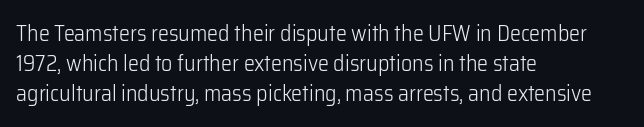
The image shows 22 px text type, upright; set left-aligned, normal line spacing (1.36x), normal letter spacing, not underlined.
